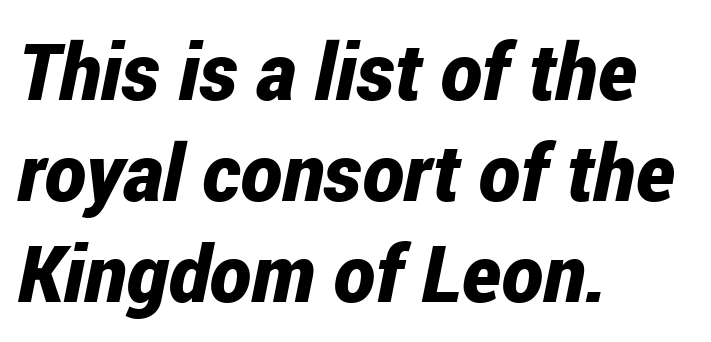
Q: Is the text bold? A: Yes.
Q: Is the text italic (slanted)? A: Yes, it leans right by about 12 degrees.
Q: Is the text underlined? A: No.
Q: How is the paragraph aligned? A: Left-aligned.
Q: Is the spacing between letters normal or unusually wide? A: Normal.
Q: Is the spacing between lines tight, normal or loose? A: Normal.
Q: Width (condensed, normal, or wide)? A: Condensed.
Q: Stroke contrast? A: Low.
Q: x-height? A: Medium.
Q: Monospaced? A: No.
